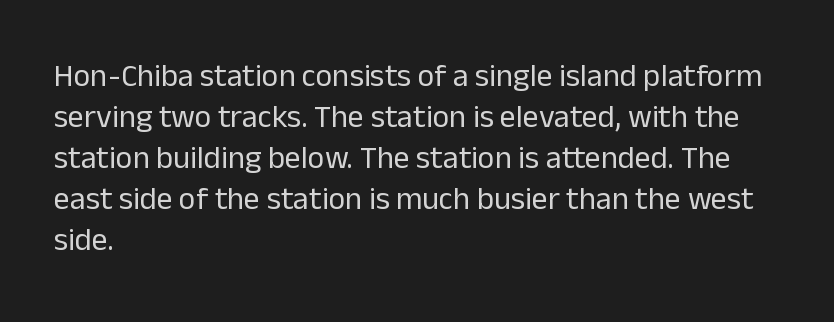
Q: Is the text bold? A: No.
Q: Is the text italic (slanted)? A: No, it is upright.
Q: Is the typeface a serif or a sans-serif typeface? A: Sans-serif.
Q: Is the text underlined? A: No.
Q: How is the paragraph aligned? A: Left-aligned.
Q: Is the spacing between letters normal or unusually wide? A: Normal.
Q: Is the spacing between lines tight, normal or loose? A: Normal.
Q: Width (condensed, normal, or wide)? A: Normal.
Q: Stroke contrast? A: Low.
Q: x-height? A: Medium.
Q: Monospaced? A: No.
